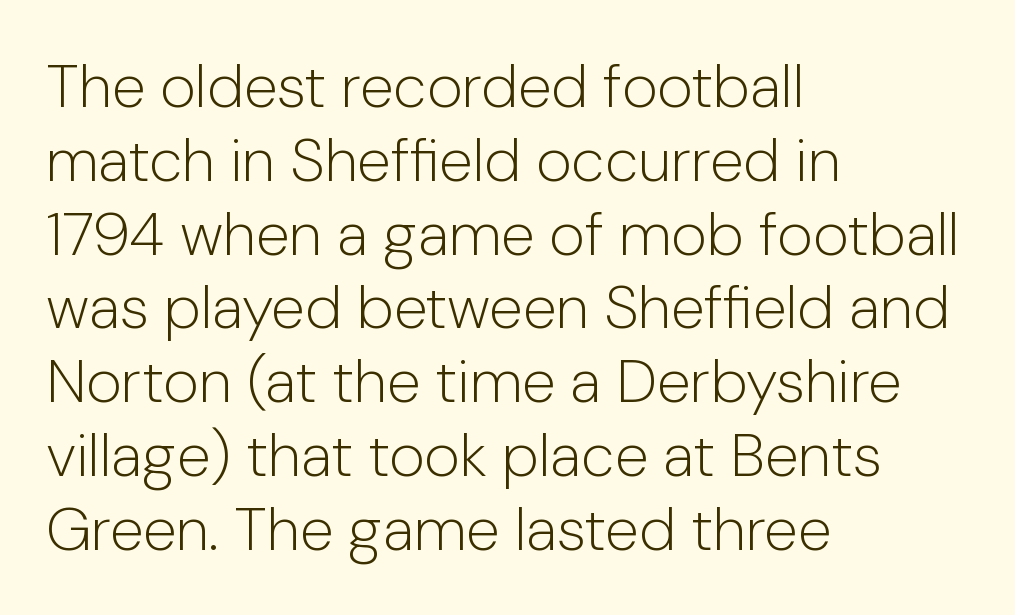
The image shows 61 px light sans-serif type, upright; set left-aligned, line spacing 1.21x, normal letter spacing, not underlined; low stroke contrast and a medium x-height.
